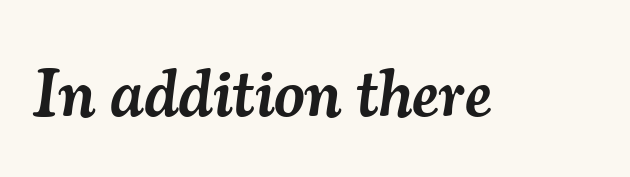
{"serif": "yes", "italic": "yes", "lean": "right", "slant_degrees": 7, "bold": "semi", "weight": "semibold", "width": "normal", "stroke_contrast": "medium", "x_height": "small", "monospaced": "no", "underline": "no", "letter_spacing": "normal", "letter_spacing_em": 0.0, "glyph_px": 67}
